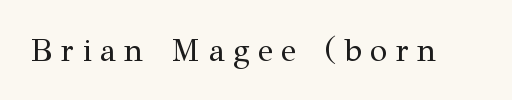
The image shows 32 px regular-weight serif type, upright; set unusually wide letter spacing (+0.26 em), not underlined; medium stroke contrast and a medium x-height.
